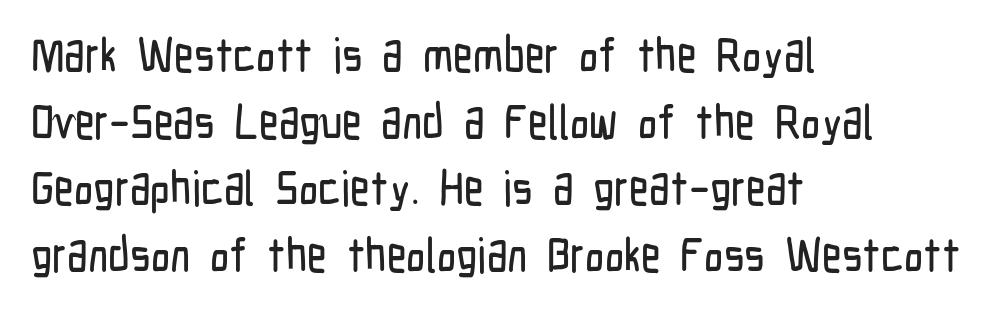
The image shows 48 px condensed sans-serif type, upright; set left-aligned, normal line spacing (1.39x), normal letter spacing, not underlined; low stroke contrast and a medium x-height.
